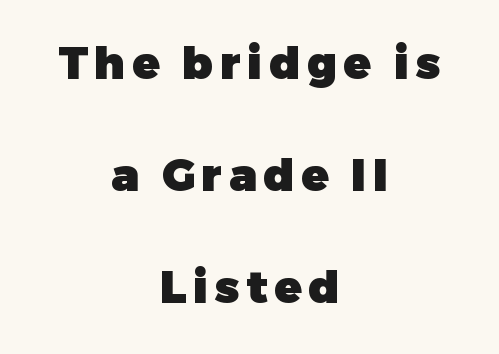
Q: Is the text bold? A: Yes.
Q: Is the text italic (slanted)? A: No, it is upright.
Q: Is the typeface a serif or a sans-serif typeface? A: Sans-serif.
Q: Is the text underlined? A: No.
Q: How is the paragraph aligned? A: Centered.
Q: Is the spacing between lines tight, normal or loose? A: Loose.
Q: Width (condensed, normal, or wide)? A: Normal.
Q: Stroke contrast? A: Low.
Q: x-height? A: Medium.
Q: Monospaced? A: No.
